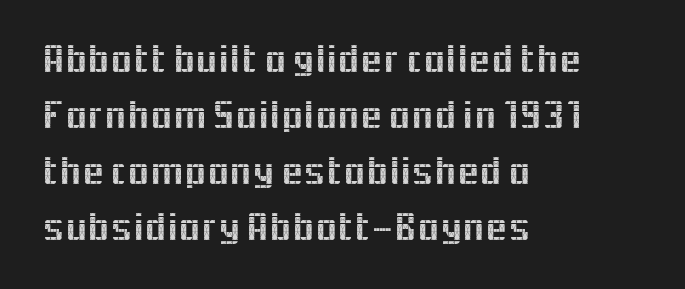
{"serif": "no", "italic": "no", "width": "normal", "x_height": "medium", "monospaced": "no", "underline": "no", "align": "left", "line_spacing": "normal", "line_spacing_ratio": 1.4, "letter_spacing": "normal", "letter_spacing_em": 0.0, "glyph_px": 40}
